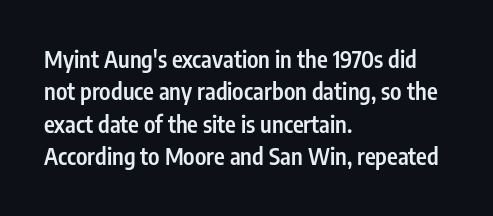
{"italic": "no", "bold": "semi", "underline": "no", "align": "left", "line_spacing": "normal", "line_spacing_ratio": 1.41, "letter_spacing": "normal", "letter_spacing_em": 0.0, "glyph_px": 23}
